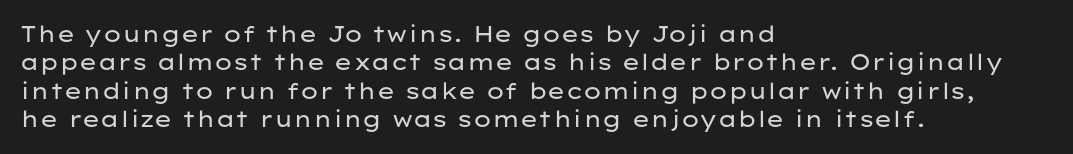
{"italic": "no", "bold": "no", "underline": "no", "align": "left", "line_spacing": "normal", "line_spacing_ratio": 1.29, "letter_spacing": "normal", "letter_spacing_em": 0.0, "glyph_px": 22}
